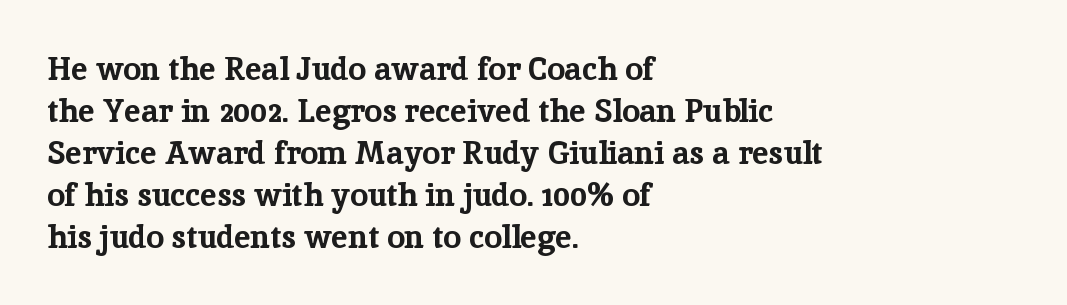
Q: Is the text bold? A: Yes.
Q: Is the text italic (slanted)? A: No, it is upright.
Q: Is the typeface a serif or a sans-serif typeface? A: Serif.
Q: Is the text underlined? A: No.
Q: How is the paragraph aligned? A: Left-aligned.
Q: Is the spacing between letters normal or unusually wide? A: Normal.
Q: Is the spacing between lines tight, normal or loose? A: Normal.
Q: Width (condensed, normal, or wide)? A: Normal.
Q: Stroke contrast? A: Low.
Q: x-height? A: Medium.
Q: Monospaced? A: No.
